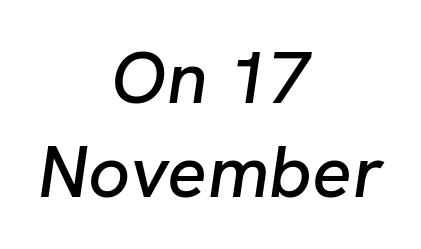
{"italic": "yes", "lean": "right", "slant_degrees": 8, "width": "normal", "stroke_contrast": "low", "x_height": "medium", "monospaced": "no", "underline": "no", "align": "center", "line_spacing": "normal", "line_spacing_ratio": 1.27, "letter_spacing": "normal", "letter_spacing_em": 0.0, "glyph_px": 74}
